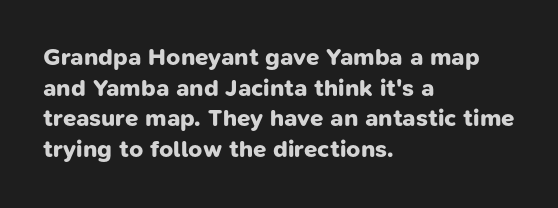
{"bold": "yes", "underline": "no", "align": "left", "line_spacing": "normal", "line_spacing_ratio": 1.28, "letter_spacing": "normal", "letter_spacing_em": 0.0, "glyph_px": 24}
